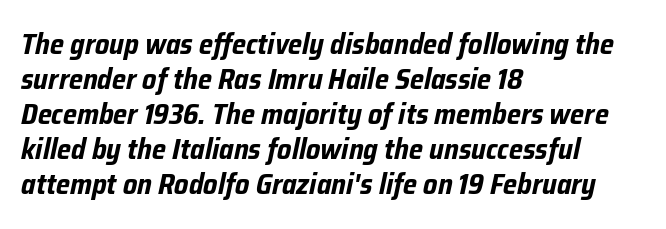
Just letters on the line, the space beneath them empty. An italicized treatment has been applied to the whole sample. Does the weight exceed regular? Yes, all the way to bold. The face used here is proportionally spaced, like ordinary book or web type. Default kerning and tracking; the words read as compact shapes.
